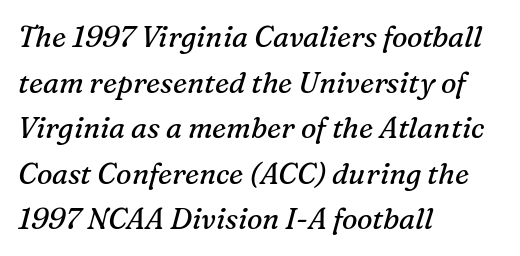
Layout note: lines flush left. Tracking value appears to be zero — textbook default spacing. Note the varied advance widths — an 'i' is clearly narrower than an 'm'. Slanted lettering throughout. Weight class: somewhere from thin through regular. Interline gaps are of average width in this sample.
